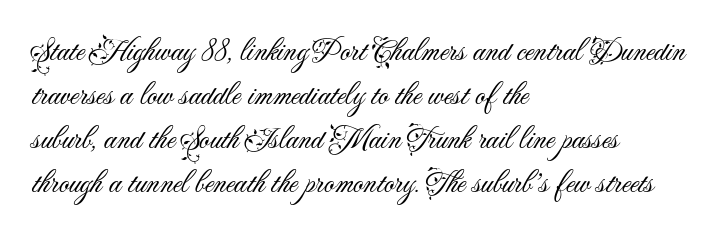
The image shows 32 px light sans-serif type; set left-aligned, normal line spacing (1.38x), normal letter spacing, not underlined; medium stroke contrast and a small x-height.
